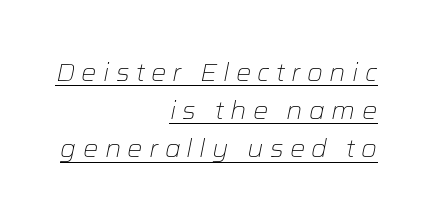
The image shows 24 px text type, italic (leaning right); set right-aligned, normal line spacing (1.59x), unusually wide letter spacing (+0.26 em), underlined.
